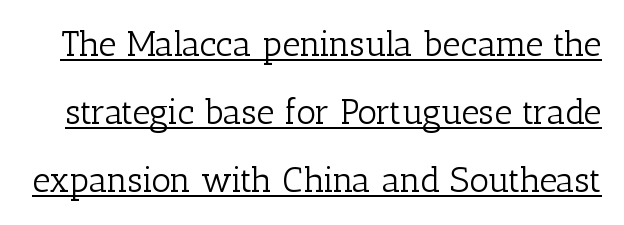
Q: Is the text bold? A: No.
Q: Is the text italic (slanted)? A: No, it is upright.
Q: Is the typeface a serif or a sans-serif typeface? A: Serif.
Q: Is the text underlined? A: Yes.
Q: Is the spacing between letters normal or unusually wide? A: Normal.
Q: Is the spacing between lines tight, normal or loose? A: Loose.
Q: Width (condensed, normal, or wide)? A: Normal.
Q: Stroke contrast? A: Low.
Q: x-height? A: Medium.
Q: Monospaced? A: No.
